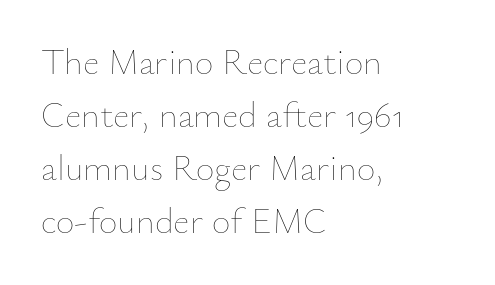
{"italic": "no", "bold": "no", "weight": "thin", "width": "normal", "stroke_contrast": "low", "x_height": "small", "monospaced": "no", "underline": "no", "align": "left", "line_spacing": "normal", "line_spacing_ratio": 1.47, "letter_spacing": "normal", "letter_spacing_em": 0.0, "glyph_px": 36}
